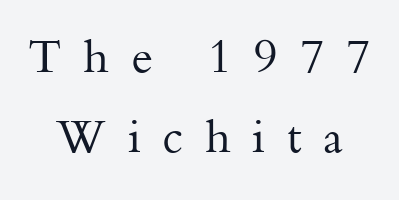
The image shows 46 px regular-weight serif type, upright; set centered, line spacing 1.74x, unusually wide letter spacing (+0.47 em), not underlined; medium stroke contrast and a small x-height.
